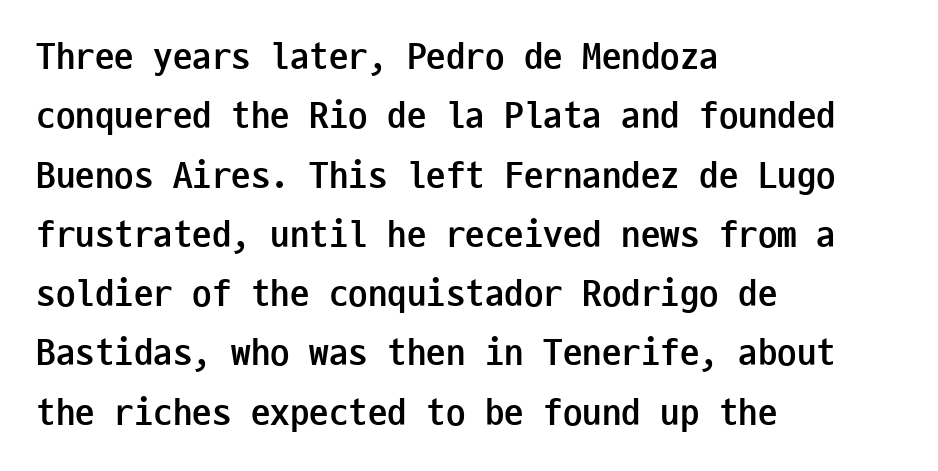
Pretty heavy lettering here — definitely bold. The leading is moderate, giving the passage an even texture. Every character here occupies the same horizontal width, giving the sample a typewriter-like rhythm. This rendering features lettering with no underline. Every row of glyphs begins at an identical x-position on the left.
